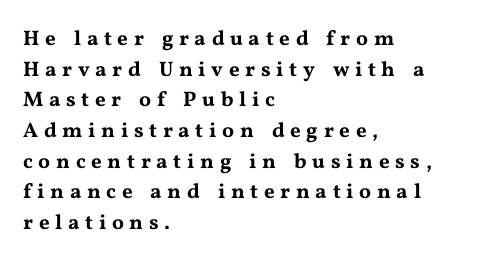
{"italic": "no", "underline": "no", "align": "left", "line_spacing": "normal", "line_spacing_ratio": 1.46, "letter_spacing": "wide", "letter_spacing_em": 0.27, "glyph_px": 21}
